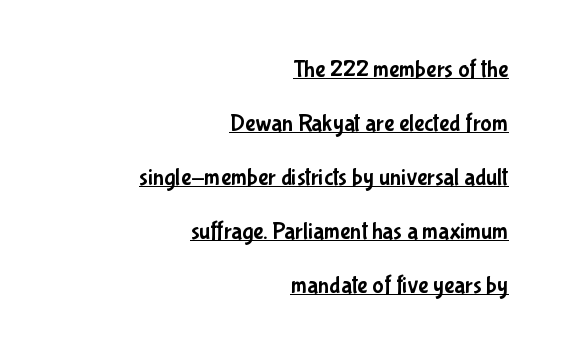
The image shows 24 px text type, upright; set right-aligned, loose line spacing (2.25x), normal letter spacing, underlined.
